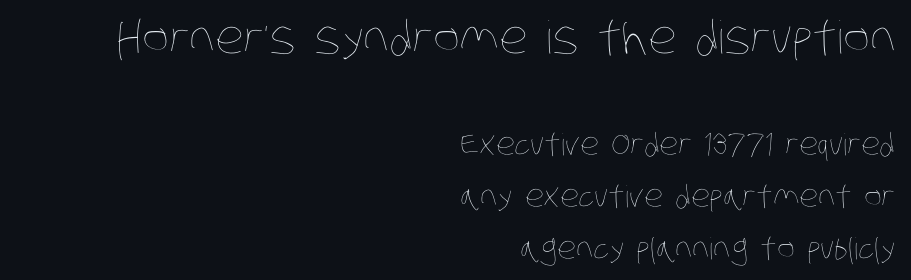
The image shows 45 px thin, condensed type; set right-aligned, line spacing 1.73x, normal letter spacing, not underlined; the first (top) block is 1.5x larger; low stroke contrast and a large x-height.
